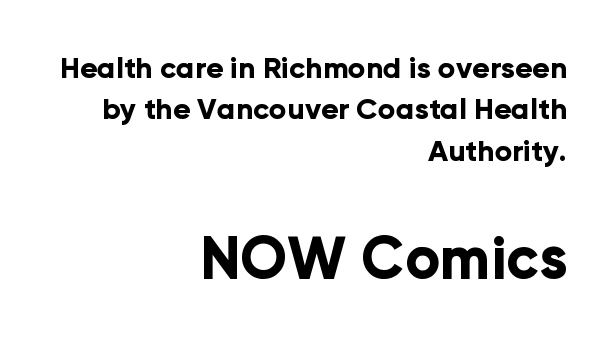
The image shows 58 px bold sans-serif type, upright; set right-aligned, normal line spacing (1.43x), normal letter spacing, not underlined; the second (bottom) block is 2.0x larger; low stroke contrast and a medium x-height.
